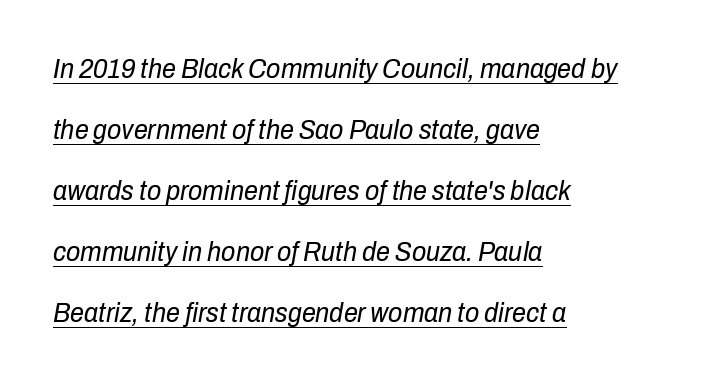
{"italic": "yes", "lean": "right", "slant_degrees": 10, "bold": "no", "weight": "regular", "width": "condensed", "stroke_contrast": "low", "x_height": "medium", "monospaced": "no", "underline": "yes", "align": "left", "line_spacing": "loose", "line_spacing_ratio": 2.18, "letter_spacing": "normal", "letter_spacing_em": 0.0, "glyph_px": 28}
